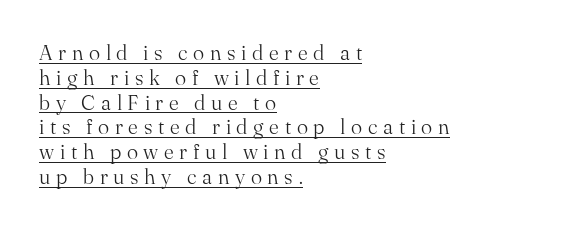
Is this a heavy cut? Hardly; it is regular or lighter. Honestly, the underline is the first thing you notice here. Does the copy run flush right? No — it runs flush left. Does the lettering tilt? It doesn't — this is upright. The passage shown has open, widely tracked lettering throughout.
